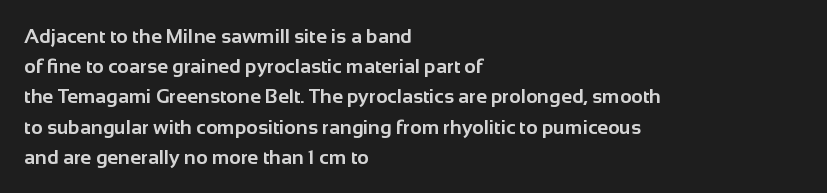
The image shows 20 px bold type, upright; set left-aligned, normal line spacing (1.51x), normal letter spacing, not underlined.
